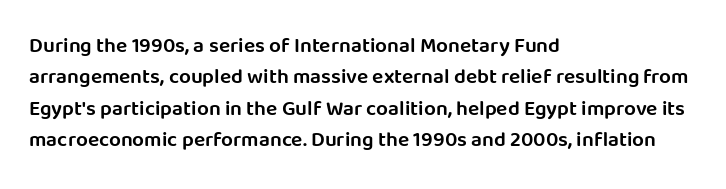
Q: Is the text bold? A: Semi-bold.
Q: Is the text italic (slanted)? A: No, it is upright.
Q: Is the text underlined? A: No.
Q: How is the paragraph aligned? A: Left-aligned.
Q: Is the spacing between letters normal or unusually wide? A: Normal.
Q: Is the spacing between lines tight, normal or loose? A: Normal.
